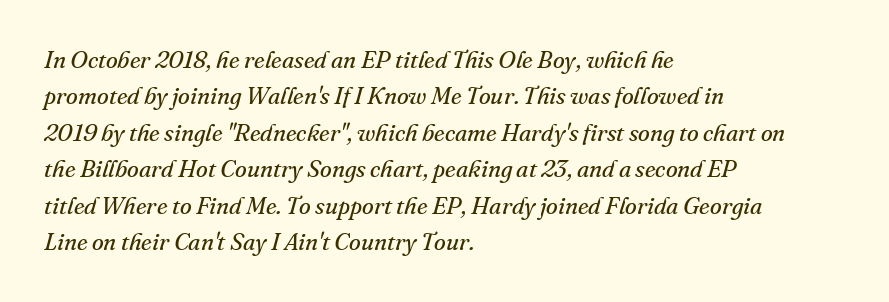
Q: Is the text bold? A: No.
Q: Is the text italic (slanted)? A: Yes, it leans right by about 16 degrees.
Q: Is the text underlined? A: No.
Q: How is the paragraph aligned? A: Left-aligned.
Q: Is the spacing between letters normal or unusually wide? A: Normal.
Q: Is the spacing between lines tight, normal or loose? A: Normal.
